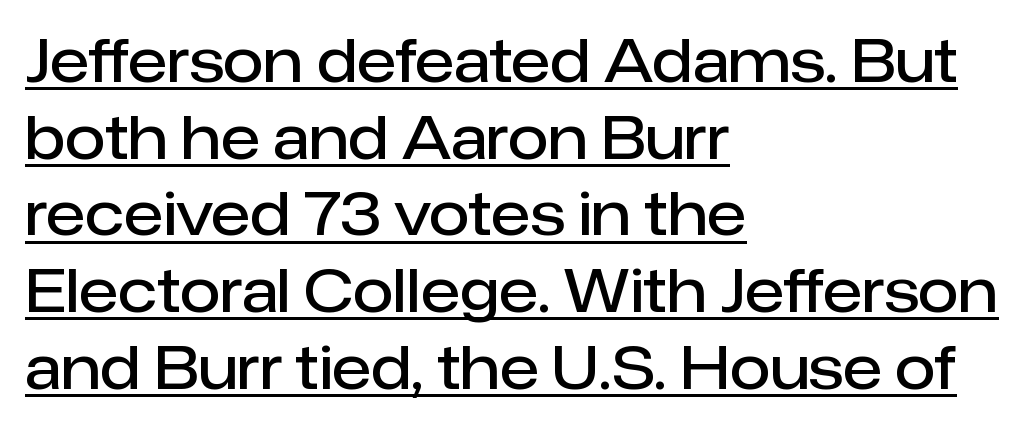
The image shows 59 px semibold sans-serif type, upright; set left-aligned, normal line spacing (1.3x), normal letter spacing, underlined; low stroke contrast and a medium x-height.
